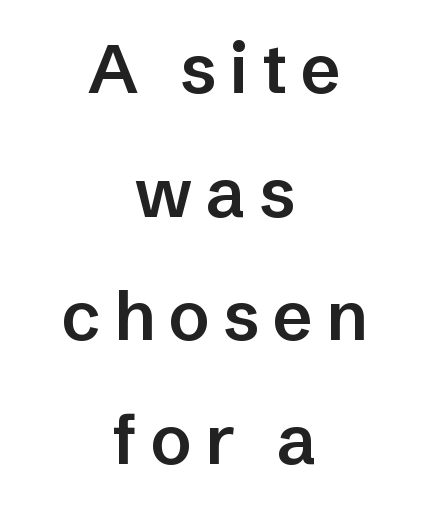
{"serif": "no", "italic": "no", "bold": "semi", "weight": "semibold", "width": "normal", "stroke_contrast": "low", "x_height": "medium", "monospaced": "no", "underline": "no", "align": "center", "line_spacing_ratio": 1.79, "glyph_px": 69}
